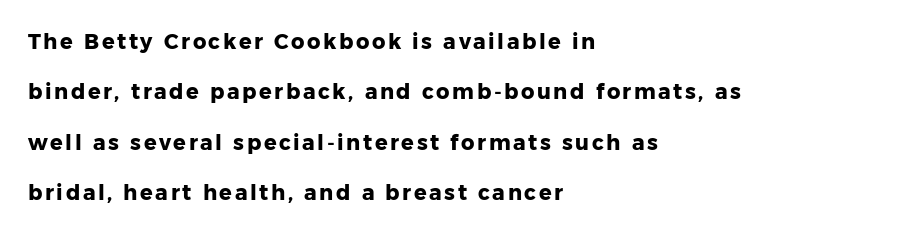
The image shows 21 px bold type, upright; set left-aligned, loose line spacing (2.4x), not underlined.
